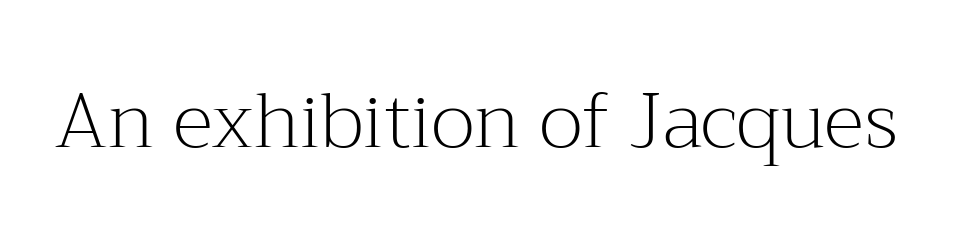
Q: Is the text bold? A: No.
Q: Is the text italic (slanted)? A: No, it is upright.
Q: Is the typeface a serif or a sans-serif typeface? A: Serif.
Q: Is the text underlined? A: No.
Q: Is the spacing between letters normal or unusually wide? A: Normal.
Q: Width (condensed, normal, or wide)? A: Normal.
Q: Stroke contrast? A: Medium.
Q: x-height? A: Medium.
Q: Monospaced? A: No.
